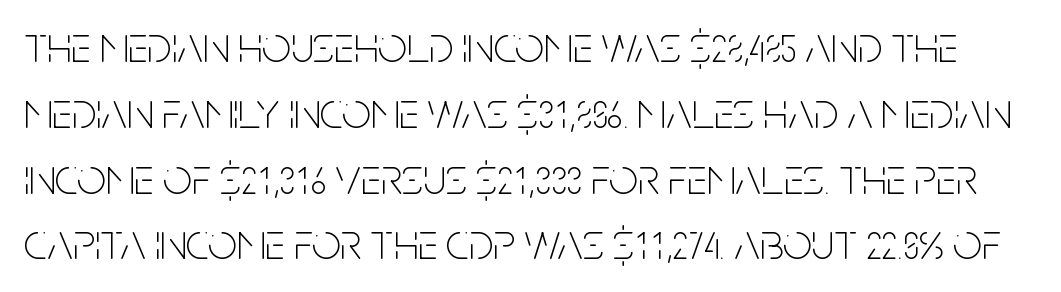
Quick note: not italic, upright. The line-height multiplier appears to be the usual default. You could not count columns in this text — the font is proportionally spaced. The cut favours lightness, reaching ordinary text weight at its darkest. The gap between lines stays unmarked.
